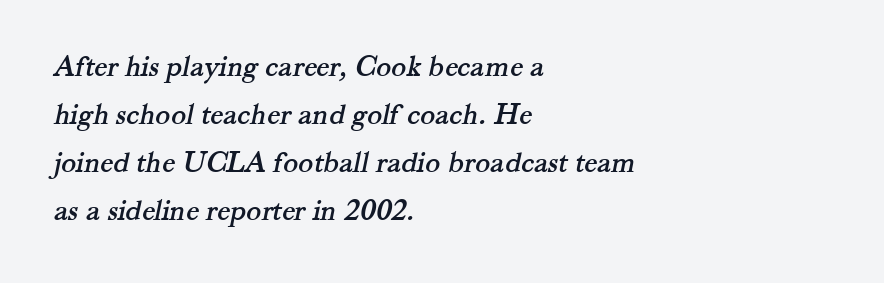
Q: Is the typeface a serif or a sans-serif typeface? A: Serif.
Q: Is the text underlined? A: No.
Q: How is the paragraph aligned? A: Left-aligned.
Q: Is the spacing between letters normal or unusually wide? A: Normal.
Q: Is the spacing between lines tight, normal or loose? A: Normal.
Q: Width (condensed, normal, or wide)? A: Normal.
Q: Stroke contrast? A: Medium.
Q: x-height? A: Small.
Q: Monospaced? A: No.
